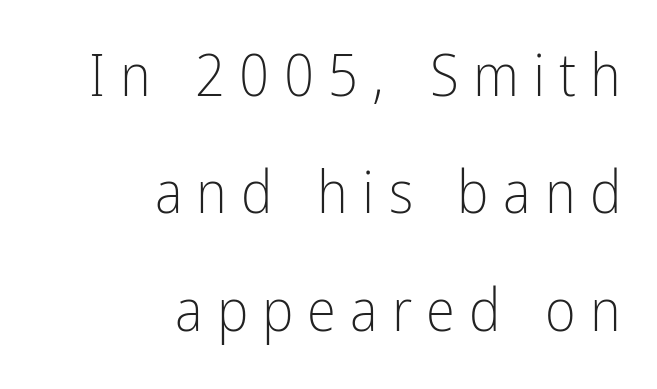
{"serif": "no", "italic": "no", "bold": "no", "weight": "light", "width": "condensed", "stroke_contrast": "low", "x_height": "medium", "monospaced": "no", "underline": "no", "align": "right", "line_spacing": "loose", "line_spacing_ratio": 1.99, "letter_spacing": "wide", "letter_spacing_em": 0.24, "glyph_px": 59}
